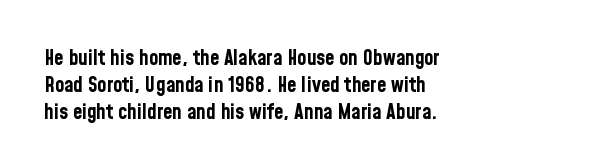
Q: Is the text bold? A: Yes.
Q: Is the text italic (slanted)? A: No, it is upright.
Q: Is the text underlined? A: No.
Q: How is the paragraph aligned? A: Left-aligned.
Q: Is the spacing between letters normal or unusually wide? A: Normal.
Q: Is the spacing between lines tight, normal or loose? A: Normal.
